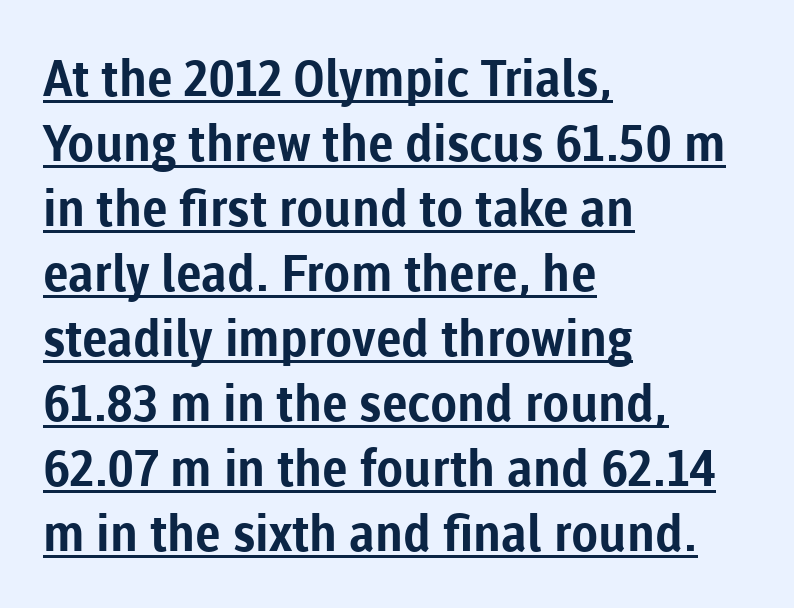
Q: Is the text bold? A: Yes.
Q: Is the text italic (slanted)? A: No, it is upright.
Q: Is the typeface a serif or a sans-serif typeface? A: Sans-serif.
Q: Is the text underlined? A: Yes.
Q: How is the paragraph aligned? A: Left-aligned.
Q: Is the spacing between letters normal or unusually wide? A: Normal.
Q: Is the spacing between lines tight, normal or loose? A: Normal.
Q: Width (condensed, normal, or wide)? A: Normal.
Q: Stroke contrast? A: Low.
Q: x-height? A: Medium.
Q: Monospaced? A: No.
